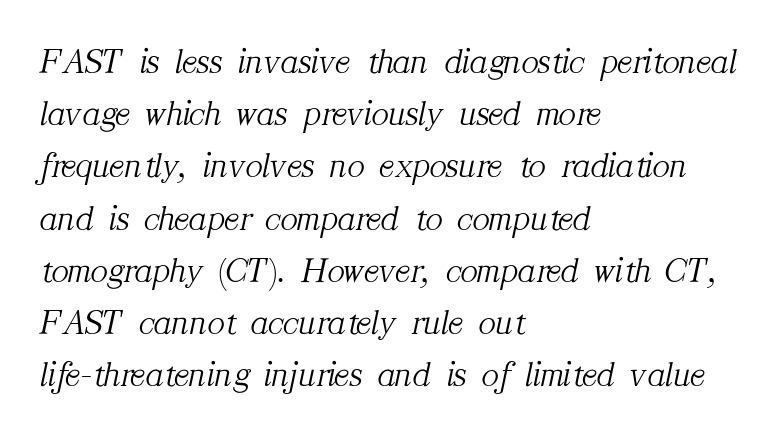
This reads as an unemphasized weight, regular at the heaviest. Small tapered or slab feet sit at the stroke ends, so this counts as serif. Character widths vary here, with narrow letters taking less room than wide ones. Descenders are the only things crossing below the line.
